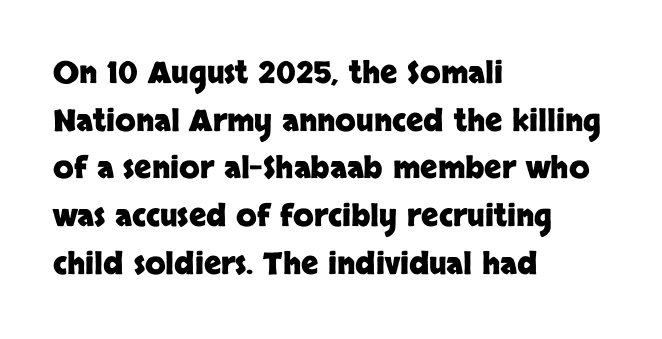
Spacing verdict: proportional, widths tailored to each character. Descenders are the only things crossing below the line. What weight is shown? A full bold with thick strokes. Does the type have serifs? No, each stem ends abruptly. There is no visible air inserted between adjacent glyphs. Quick note: interline space is typical.
